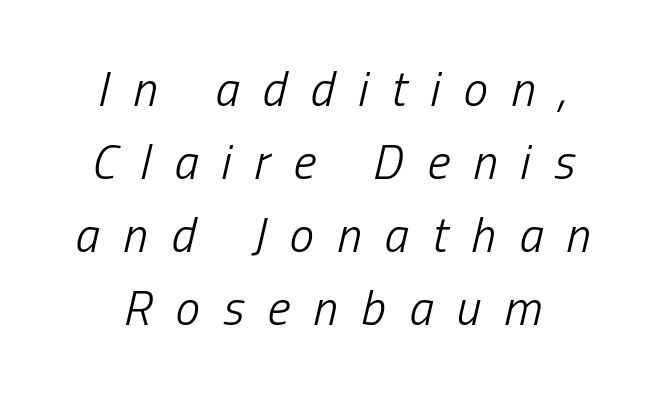
The image shows 49 px light, condensed type, italic (leaning right); set centered, normal line spacing (1.49x), unusually wide letter spacing (+0.48 em), not underlined; low stroke contrast and a medium x-height.
